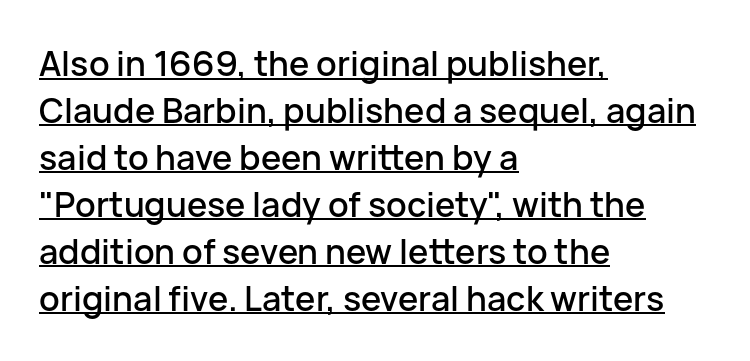
{"serif": "no", "italic": "no", "width": "normal", "stroke_contrast": "low", "x_height": "medium", "monospaced": "no", "underline": "yes", "align": "left", "line_spacing": "normal", "line_spacing_ratio": 1.38, "letter_spacing": "normal", "letter_spacing_em": 0.0, "glyph_px": 34}
